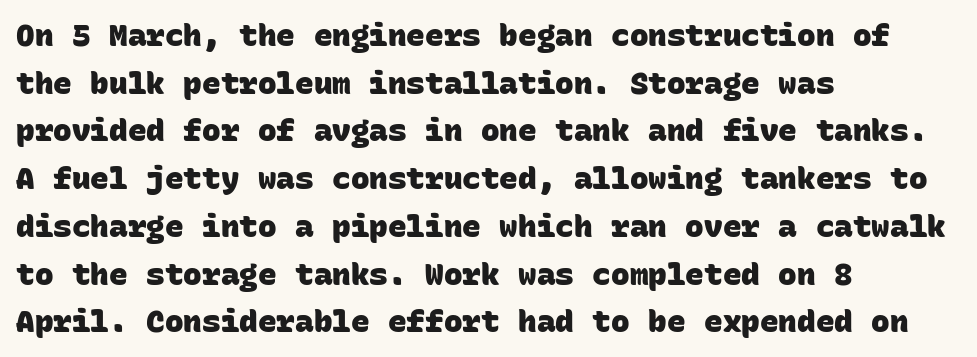
Q: Is the text bold? A: Yes.
Q: Is the typeface a serif or a sans-serif typeface? A: Sans-serif.
Q: Is the text underlined? A: No.
Q: How is the paragraph aligned? A: Left-aligned.
Q: Is the spacing between letters normal or unusually wide? A: Normal.
Q: Is the spacing between lines tight, normal or loose? A: Normal.
Q: Width (condensed, normal, or wide)? A: Normal.
Q: Stroke contrast? A: Low.
Q: x-height? A: Large.
Q: Monospaced? A: Yes.
